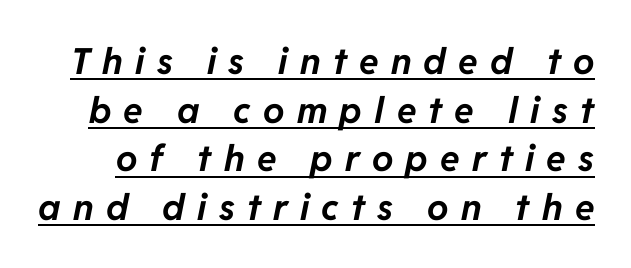
{"italic": "yes", "lean": "right", "slant_degrees": 11, "bold": "yes", "weight": "bold", "width": "normal", "stroke_contrast": "low", "x_height": "medium", "monospaced": "no", "underline": "yes", "line_spacing": "normal", "line_spacing_ratio": 1.35, "letter_spacing": "wide", "letter_spacing_em": 0.34, "glyph_px": 36}
